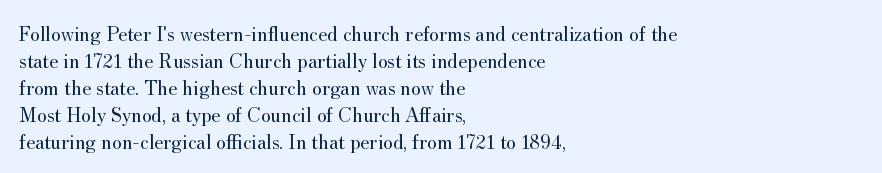
The image shows 21 px text type, upright; set left-aligned, normal line spacing (1.28x), normal letter spacing, not underlined.
